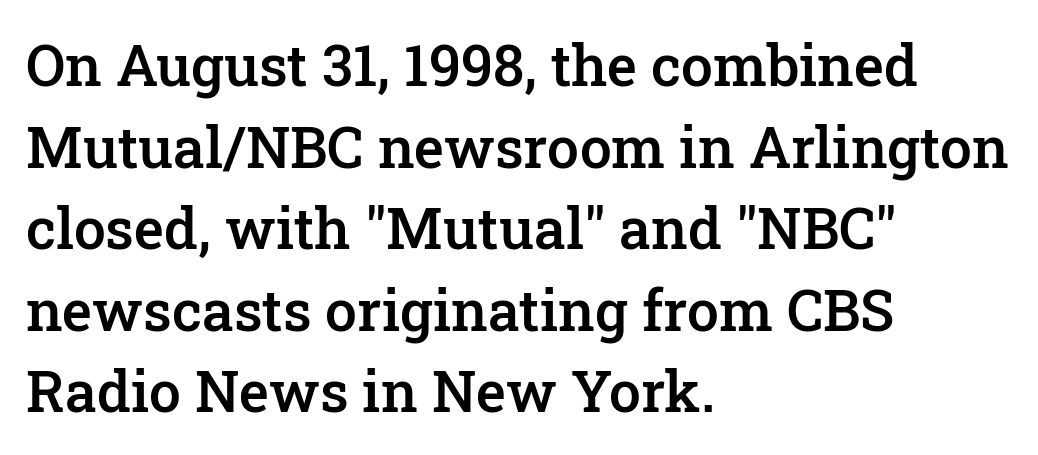
Descender tails drop into unmarked territory. Summary of weight: moderately heavy, a semibold. Does the type have serifs? Yes, each stem ends in a small foot. Is the letter spacing exaggerated? No — it looks like the ordinary default. Italic: no, the glyphs are upright roman. This rendering uses left alignment, leaving the right contour irregular.
